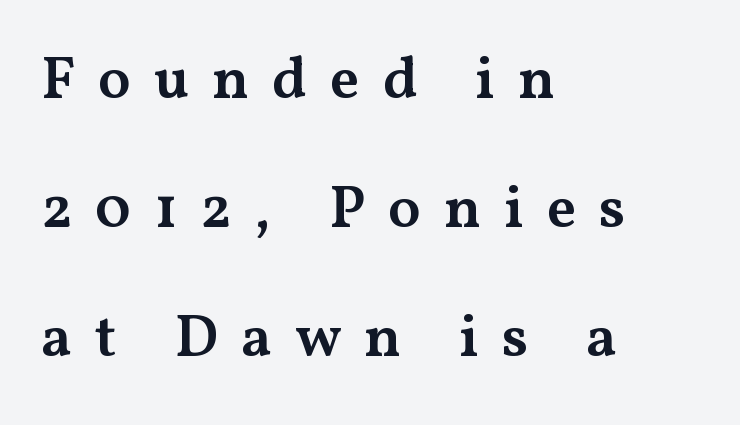
Is the block centered? No — it sits flush against the left margin. I'd call this a serif setting — the letters wear small feet. This rendering widens character spacing well past its baseline value. The face used here is proportionally spaced, like ordinary book or web type. The space beneath each line is pristine and unruled.
